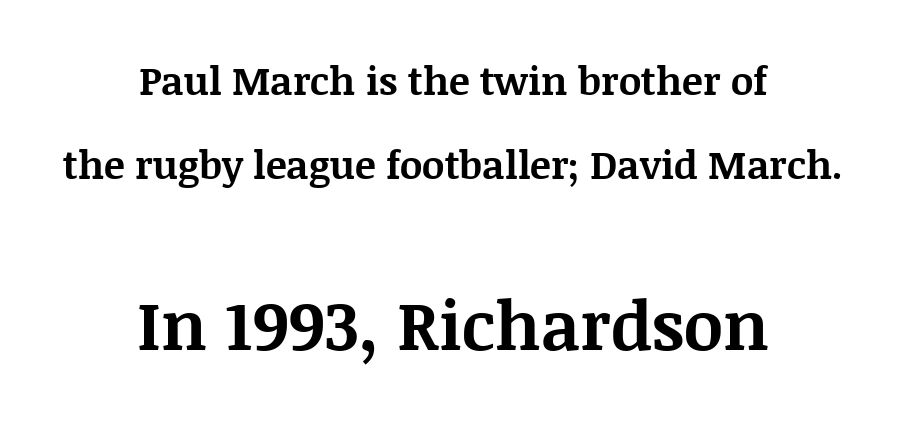
Q: Is the text bold? A: Yes.
Q: Is the text italic (slanted)? A: No, it is upright.
Q: Is the typeface a serif or a sans-serif typeface? A: Serif.
Q: Is the text underlined? A: No.
Q: How is the paragraph aligned? A: Centered.
Q: Is the spacing between letters normal or unusually wide? A: Normal.
Q: Is the spacing between lines tight, normal or loose? A: Loose.
Q: Which block of text is set in a larger size, the first (top) or the second (bottom)? A: The second (bottom) one.
Q: Width (condensed, normal, or wide)? A: Normal.
Q: Stroke contrast? A: Medium.
Q: x-height? A: Large.
Q: Monospaced? A: No.
